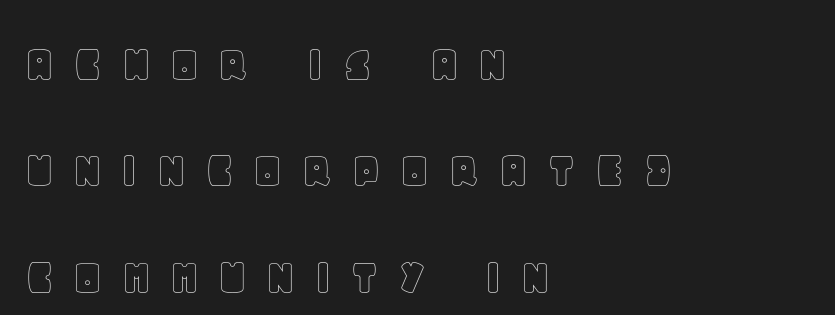
The image shows 54 px text type, upright; set left-aligned, loose line spacing (1.97x), unusually wide letter spacing (+0.32 em), not underlined; a large x-height.
